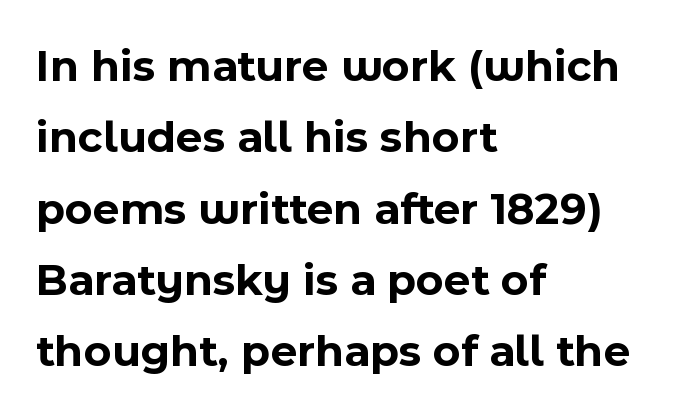
This rendering uses left alignment, leaving the right contour irregular. Nobody drew a line under any word here. Vertical strokes here are truly vertical. What stands out about the letter spacing? Nothing — it is the standard amount. Varying glyph widths throughout — classic text-font behaviour. Heavy-handed strokes throughout: this text is bold.
